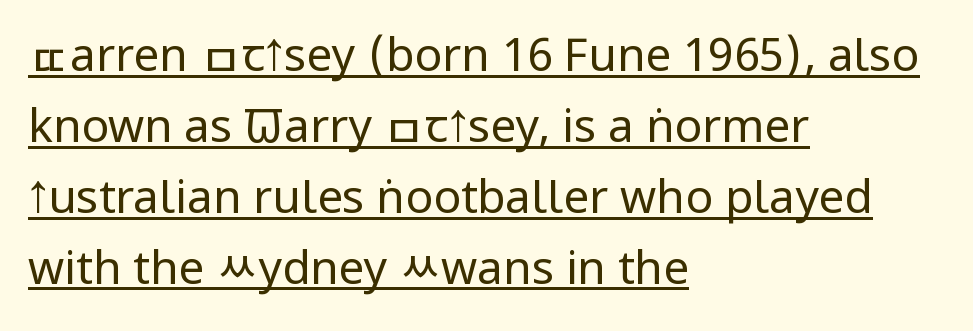
Q: Is the text bold? A: No.
Q: Is the text italic (slanted)? A: No, it is upright.
Q: Is the typeface a serif or a sans-serif typeface? A: Sans-serif.
Q: Is the text underlined? A: Yes.
Q: How is the paragraph aligned? A: Left-aligned.
Q: Is the spacing between letters normal or unusually wide? A: Normal.
Q: Is the spacing between lines tight, normal or loose? A: Normal.
Q: Width (condensed, normal, or wide)? A: Condensed.
Q: Stroke contrast? A: Low.
Q: x-height? A: Large.
Q: Monospaced? A: No.
